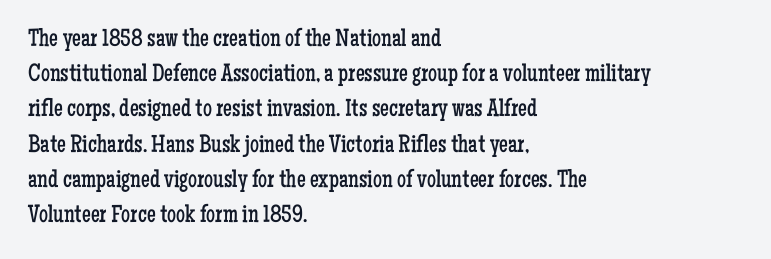
Weight: not bold — regular or lighter. Summary of vertical rhythm: regular, with standard interline spacing. Italic? Not at all — the glyphs are vertical. Words appear dense and cohesive because spacing is normal. Glance below the letters and you will spot only blank space.
